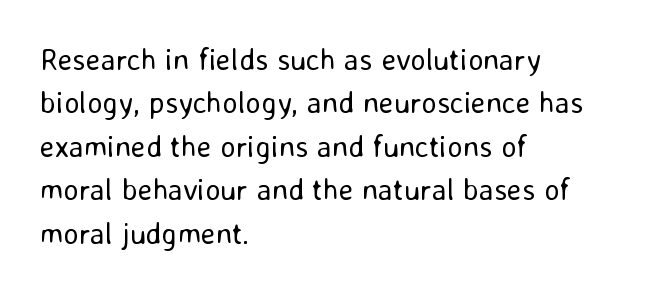
Q: Is the text bold? A: No.
Q: Is the text italic (slanted)? A: No, it is upright.
Q: Is the typeface a serif or a sans-serif typeface? A: Sans-serif.
Q: Is the text underlined? A: No.
Q: How is the paragraph aligned? A: Left-aligned.
Q: Is the spacing between letters normal or unusually wide? A: Normal.
Q: Is the spacing between lines tight, normal or loose? A: Normal.
Q: Width (condensed, normal, or wide)? A: Normal.
Q: Stroke contrast? A: Low.
Q: x-height? A: Medium.
Q: Monospaced? A: No.
